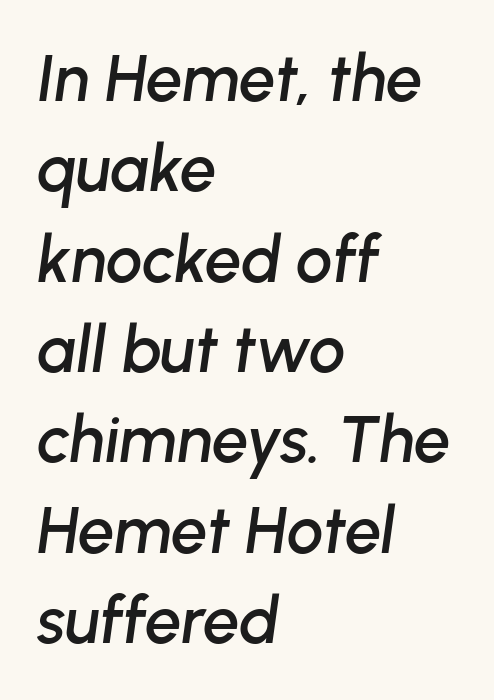
Horizontal alignment here is leftward, the default for most running prose. Italic: yes, the glyphs are oblique. Decoration check: the copy has no underline. Varying glyph widths throughout — classic text-font behaviour. These lines sit exactly where default settings would place them. Look at the tracking — it's just the regular setting, nothing added.
